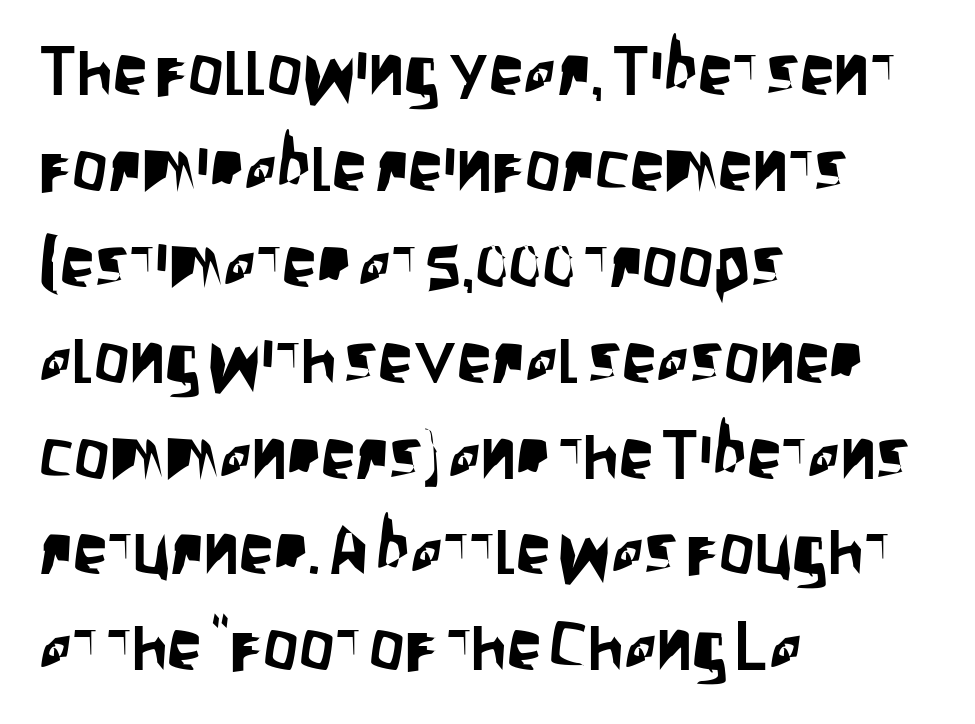
The image shows 70 px condensed sans-serif type, upright; set left-aligned, normal line spacing (1.37x), normal letter spacing, not underlined; low stroke contrast and a large x-height.
